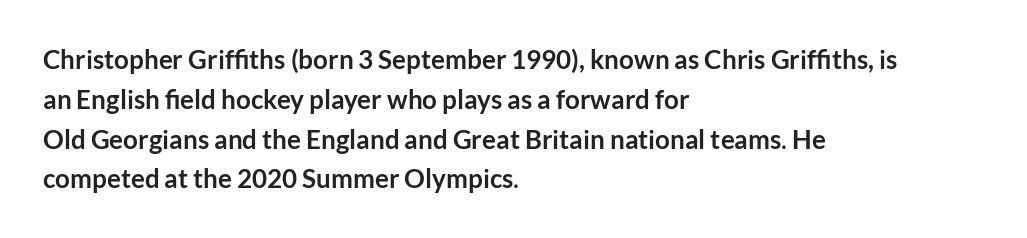
Plenty of ink on the page — the face is bold. Vertical spacing — default. Descenders hang freely into open space. All the whitespace from short lines collects on the right. This rendering leaves character spacing at its baseline value. Do the letters lean? They stand straight.
